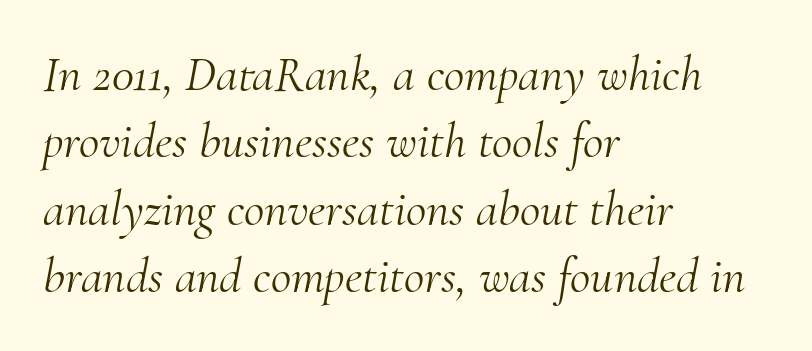
Stems here are at most as thick as an everyday book face. Every row of glyphs begins at an identical x-position on the left. This sample keeps an unexceptional amount of space between lines. The designer went with a serif here, giving each stem small feet.
